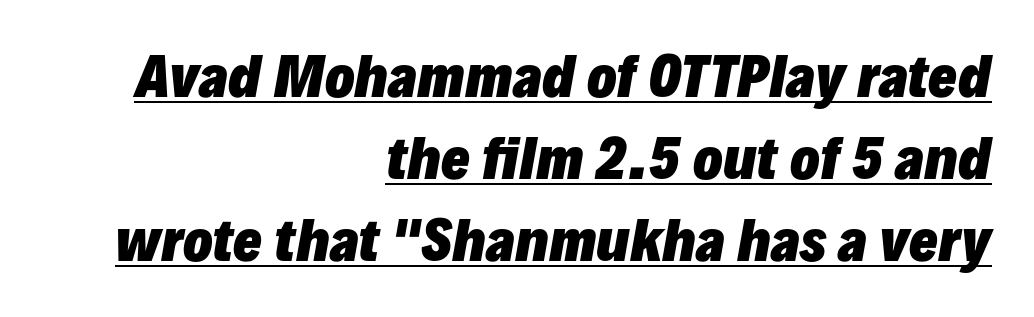
The image shows 54 px heavy type, italic (leaning right); set right-aligned, normal line spacing (1.52x), normal letter spacing, underlined; low stroke contrast and a medium x-height.
